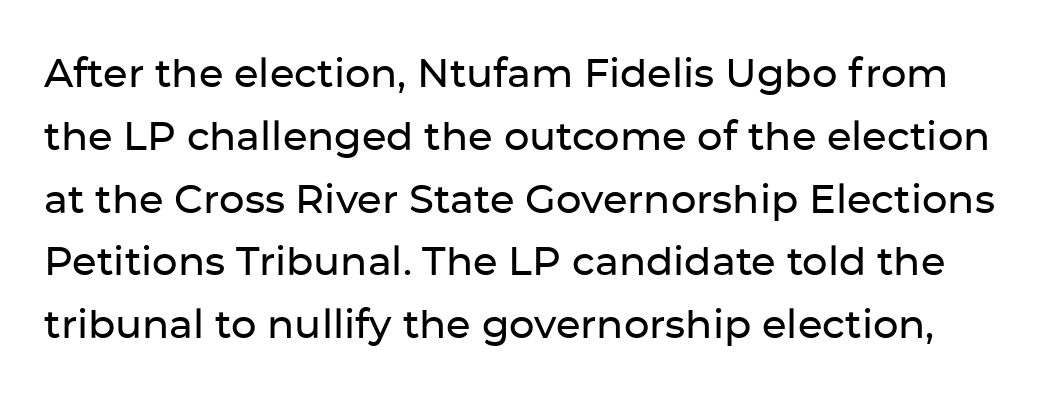
Q: Is the text italic (slanted)? A: No, it is upright.
Q: Is the typeface a serif or a sans-serif typeface? A: Sans-serif.
Q: Is the text underlined? A: No.
Q: Is the spacing between letters normal or unusually wide? A: Normal.
Q: Is the spacing between lines tight, normal or loose? A: Normal.
Q: Width (condensed, normal, or wide)? A: Normal.
Q: Stroke contrast? A: Low.
Q: x-height? A: Medium.
Q: Monospaced? A: No.
